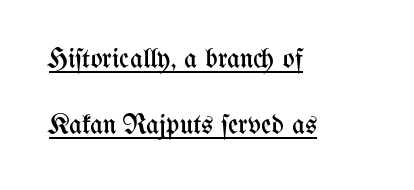
{"italic": "no", "bold": "no", "weight": "regular", "width": "condensed", "stroke_contrast": "medium", "x_height": "medium", "monospaced": "no", "underline": "yes", "align": "left", "line_spacing": "loose", "line_spacing_ratio": 2.37, "letter_spacing": "normal", "letter_spacing_em": 0.0, "glyph_px": 28}
